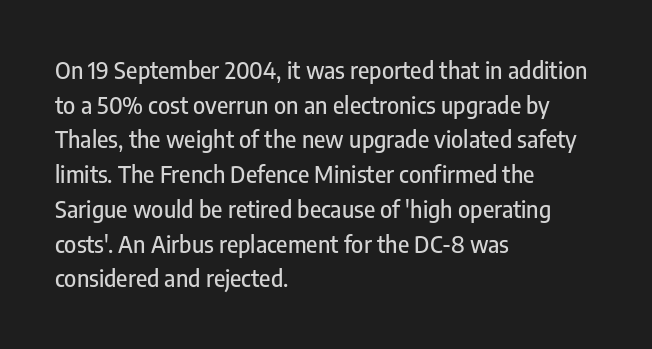
Q: Is the text italic (slanted)? A: No, it is upright.
Q: Is the text underlined? A: No.
Q: How is the paragraph aligned? A: Left-aligned.
Q: Is the spacing between letters normal or unusually wide? A: Normal.
Q: Is the spacing between lines tight, normal or loose? A: Normal.
